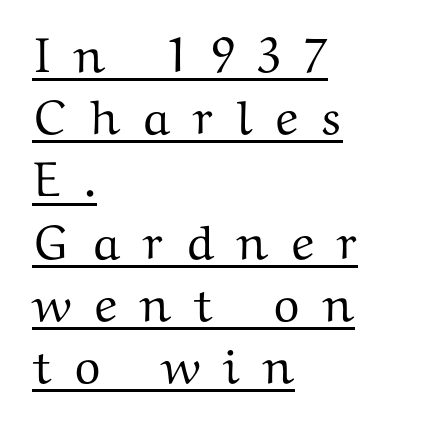
{"serif": "yes", "italic": "no", "width": "wide", "stroke_contrast": "medium", "x_height": "medium", "monospaced": "no", "underline": "yes", "align": "left", "line_spacing": "normal", "line_spacing_ratio": 1.27, "letter_spacing": "wide", "letter_spacing_em": 0.44, "glyph_px": 49}
